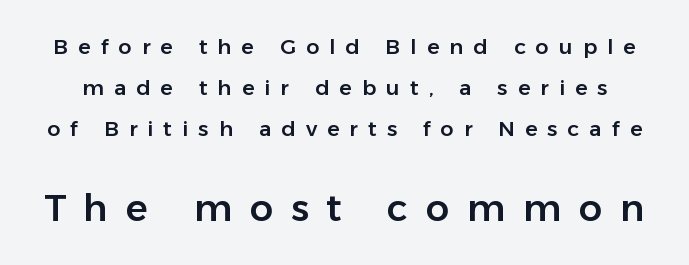
{"serif": "no", "italic": "no", "width": "normal", "stroke_contrast": "low", "x_height": "medium", "monospaced": "no", "underline": "no", "line_spacing": "loose", "line_spacing_ratio": 1.95, "letter_spacing": "wide", "letter_spacing_em": 0.48, "larger_block": "second", "size_ratio": 1.76, "glyph_px": 37}
